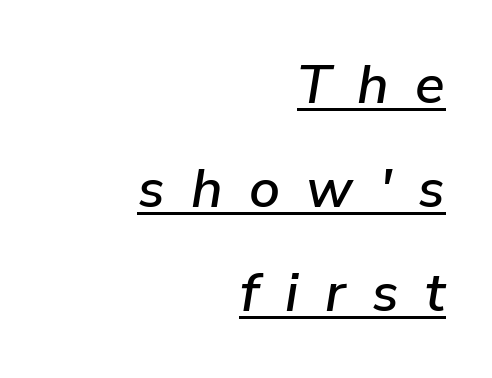
{"italic": "yes", "lean": "right", "slant_degrees": 9, "width": "normal", "stroke_contrast": "low", "x_height": "medium", "monospaced": "no", "underline": "yes", "align": "right", "line_spacing_ratio": 1.89, "letter_spacing": "wide", "letter_spacing_em": 0.48, "glyph_px": 55}
